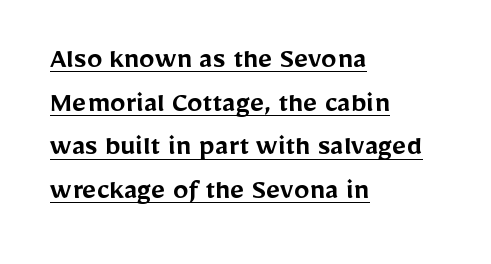
Q: Is the text bold? A: Semi-bold.
Q: Is the text italic (slanted)? A: No, it is upright.
Q: Is the typeface a serif or a sans-serif typeface? A: Sans-serif.
Q: Is the text underlined? A: Yes.
Q: How is the paragraph aligned? A: Left-aligned.
Q: Is the spacing between letters normal or unusually wide? A: Normal.
Q: Is the spacing between lines tight, normal or loose? A: Normal.
Q: Width (condensed, normal, or wide)? A: Normal.
Q: Stroke contrast? A: Low.
Q: x-height? A: Medium.
Q: Monospaced? A: No.
